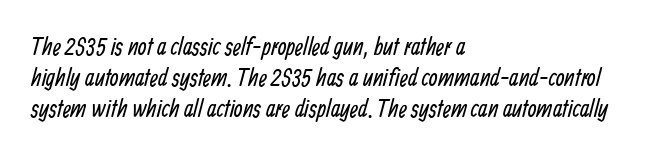
Q: Is the text bold? A: No.
Q: Is the text underlined? A: No.
Q: How is the paragraph aligned? A: Left-aligned.
Q: Is the spacing between letters normal or unusually wide? A: Normal.
Q: Is the spacing between lines tight, normal or loose? A: Normal.
